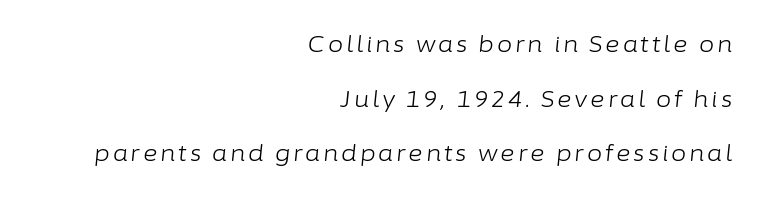
{"italic": "yes", "lean": "right", "slant_degrees": 6, "bold": "no", "underline": "no", "align": "right", "line_spacing": "loose", "line_spacing_ratio": 2.48, "glyph_px": 22}
